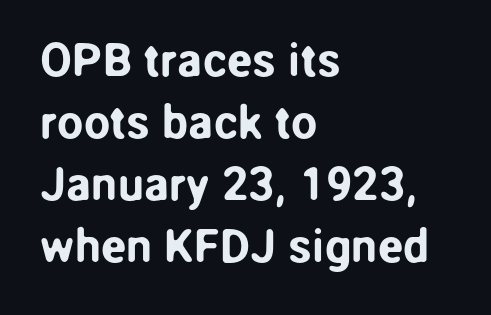
The image shows 47 px sans-serif type, upright; set left-aligned, normal line spacing (1.32x), normal letter spacing, not underlined; low stroke contrast and a medium x-height.
